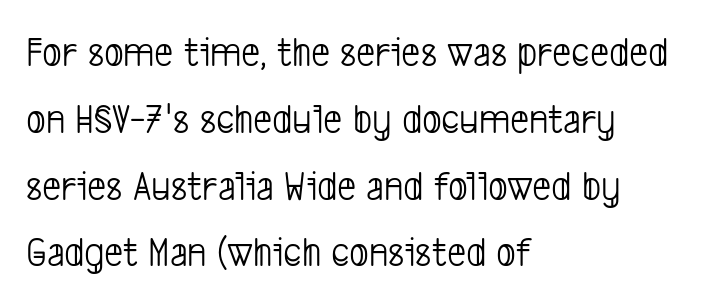
Normally led — the rows are evenly, conventionally spaced. Unlike a traditional serif, this face leaves its strokes unadorned. Layout note: lines flush left. Each row of text sits above clean, open space.
